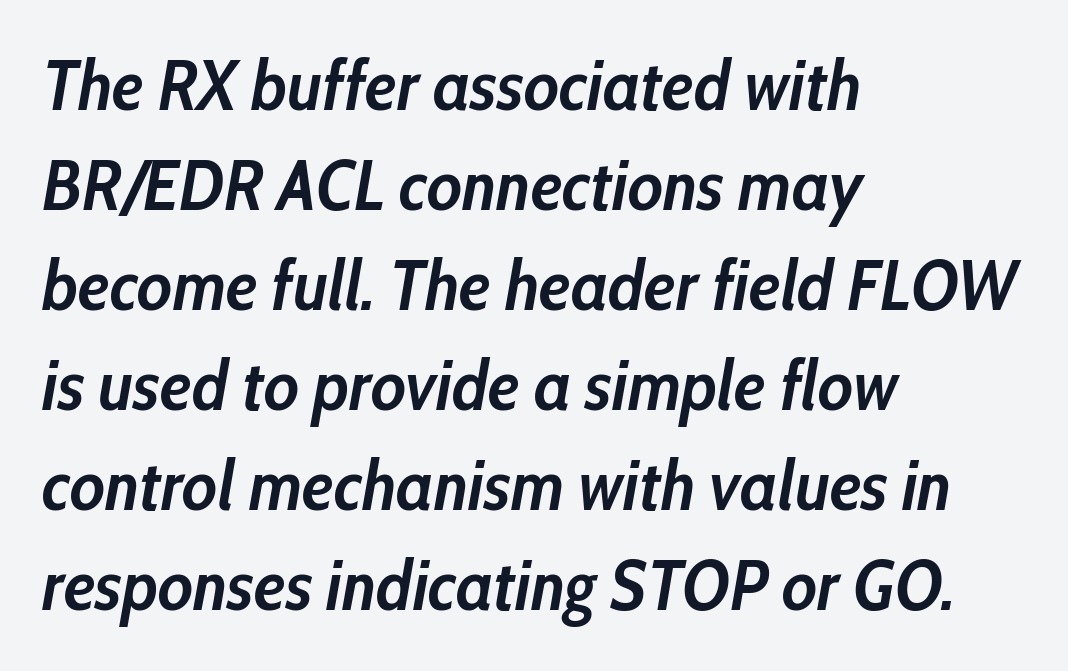
{"italic": "yes", "lean": "right", "slant_degrees": 10, "bold": "yes", "weight": "semibold", "width": "condensed", "stroke_contrast": "low", "x_height": "medium", "monospaced": "no", "underline": "no", "align": "left", "line_spacing": "normal", "line_spacing_ratio": 1.43, "letter_spacing": "normal", "letter_spacing_em": 0.0, "glyph_px": 70}
